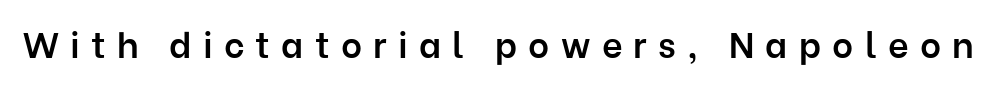
{"serif": "no", "italic": "no", "bold": "semi", "weight": "semibold", "width": "normal", "stroke_contrast": "low", "x_height": "medium", "monospaced": "no", "underline": "no", "letter_spacing": "wide", "letter_spacing_em": 0.31, "glyph_px": 36}
